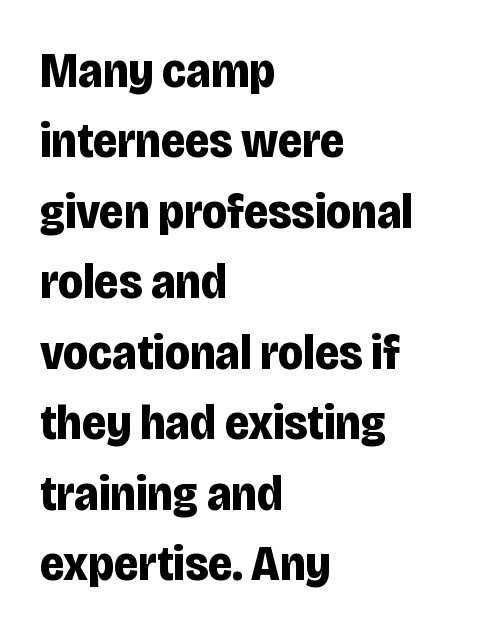
The image shows 50 px bold, condensed sans-serif type, upright; set left-aligned, normal line spacing (1.41x), normal letter spacing, not underlined; low stroke contrast and a large x-height.
